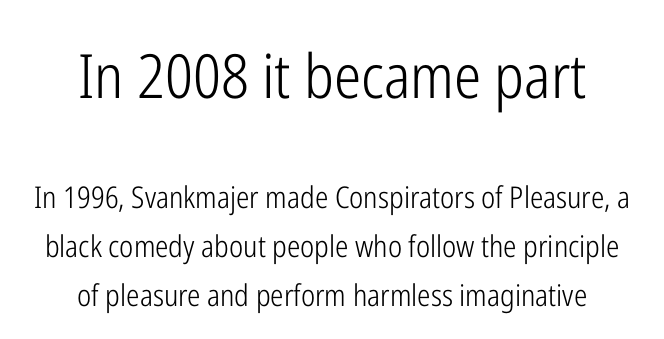
{"serif": "no", "italic": "no", "bold": "no", "weight": "light", "width": "condensed", "stroke_contrast": "low", "x_height": "medium", "monospaced": "no", "underline": "no", "align": "center", "line_spacing": "normal", "line_spacing_ratio": 1.64, "letter_spacing": "normal", "letter_spacing_em": 0.0, "larger_block": "first", "size_ratio": 2.03, "glyph_px": 61}
